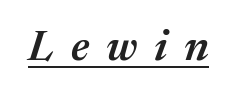
The image shows 43 px semibold type, italic (leaning right); set unusually wide letter spacing (+0.39 em), underlined; medium stroke contrast and a medium x-height.
